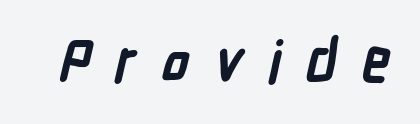
{"serif": "no", "bold": "yes", "weight": "semibold", "width": "condensed", "stroke_contrast": "low", "x_height": "medium", "monospaced": "no", "underline": "no", "letter_spacing": "wide", "letter_spacing_em": 0.42, "glyph_px": 57}
